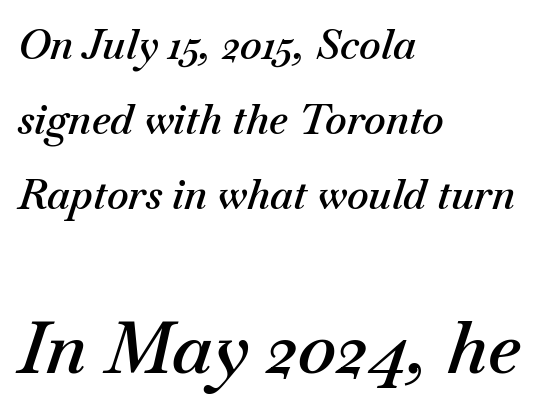
The image shows 72 px semibold type, italic (leaning right); set left-aligned, line spacing 1.83x, normal letter spacing, not underlined; the second (bottom) block is 1.76x larger; medium stroke contrast and a small x-height.
